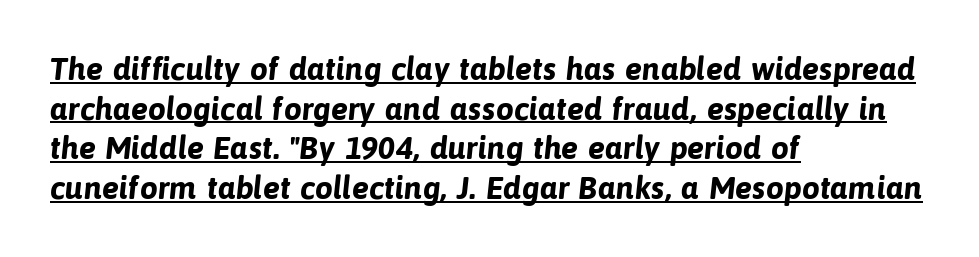
Q: Is the text bold? A: Yes.
Q: Is the typeface a serif or a sans-serif typeface? A: Sans-serif.
Q: Is the text underlined? A: Yes.
Q: How is the paragraph aligned? A: Left-aligned.
Q: Is the spacing between letters normal or unusually wide? A: Normal.
Q: Width (condensed, normal, or wide)? A: Normal.
Q: Stroke contrast? A: Low.
Q: x-height? A: Medium.
Q: Monospaced? A: No.
